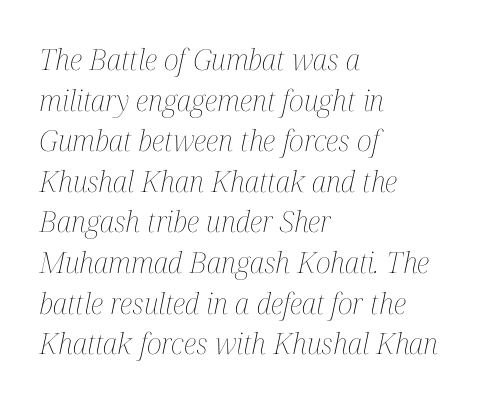
The image shows 29 px thin, condensed type, italic (leaning right); set left-aligned, normal line spacing (1.4x), normal letter spacing, not underlined; medium stroke contrast and a medium x-height.
